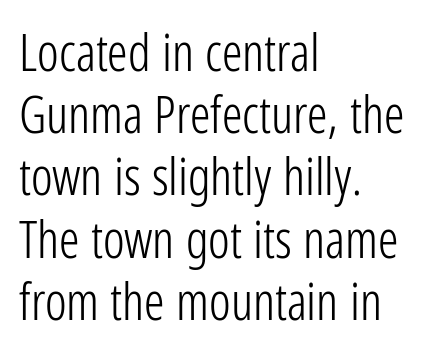
Q: Is the text bold? A: No.
Q: Is the text italic (slanted)? A: No, it is upright.
Q: Is the typeface a serif or a sans-serif typeface? A: Sans-serif.
Q: Is the text underlined? A: No.
Q: How is the paragraph aligned? A: Left-aligned.
Q: Is the spacing between letters normal or unusually wide? A: Normal.
Q: Width (condensed, normal, or wide)? A: Condensed.
Q: Stroke contrast? A: Low.
Q: x-height? A: Medium.
Q: Monospaced? A: No.
